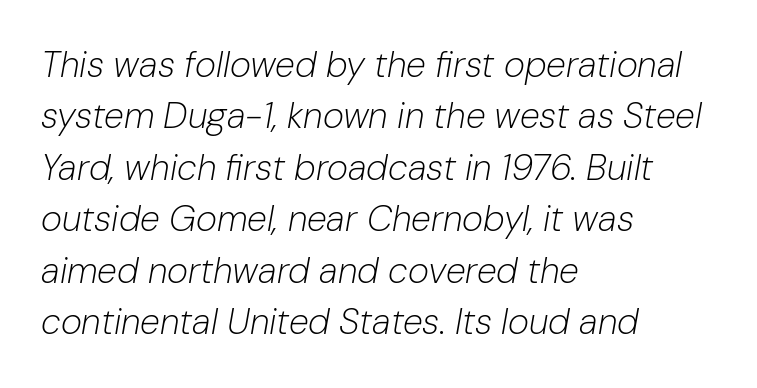
The image shows 36 px light type, italic (leaning right); set left-aligned, normal line spacing (1.43x), normal letter spacing, not underlined; low stroke contrast and a medium x-height.
